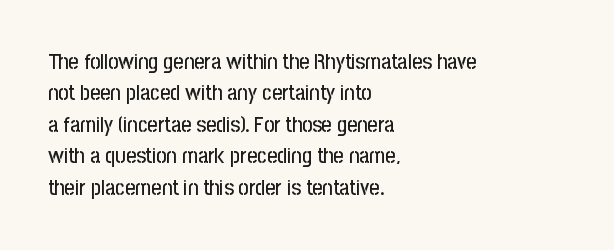
Q: Is the text italic (slanted)? A: No, it is upright.
Q: Is the text underlined? A: No.
Q: How is the paragraph aligned? A: Left-aligned.
Q: Is the spacing between letters normal or unusually wide? A: Normal.
Q: Is the spacing between lines tight, normal or loose? A: Normal.
